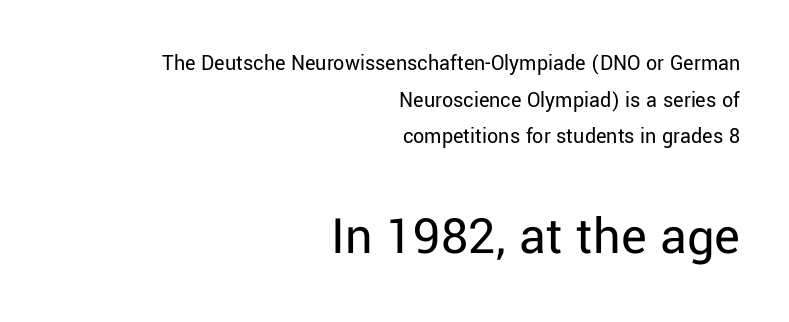
Q: Is the text bold? A: No.
Q: Is the text italic (slanted)? A: No, it is upright.
Q: Is the typeface a serif or a sans-serif typeface? A: Sans-serif.
Q: Is the text underlined? A: No.
Q: How is the paragraph aligned? A: Right-aligned.
Q: Is the spacing between letters normal or unusually wide? A: Normal.
Q: Is the spacing between lines tight, normal or loose? A: Normal.
Q: Which block of text is set in a larger size, the first (top) or the second (bottom)? A: The second (bottom) one.
Q: Width (condensed, normal, or wide)? A: Normal.
Q: Stroke contrast? A: Low.
Q: x-height? A: Medium.
Q: Monospaced? A: No.
